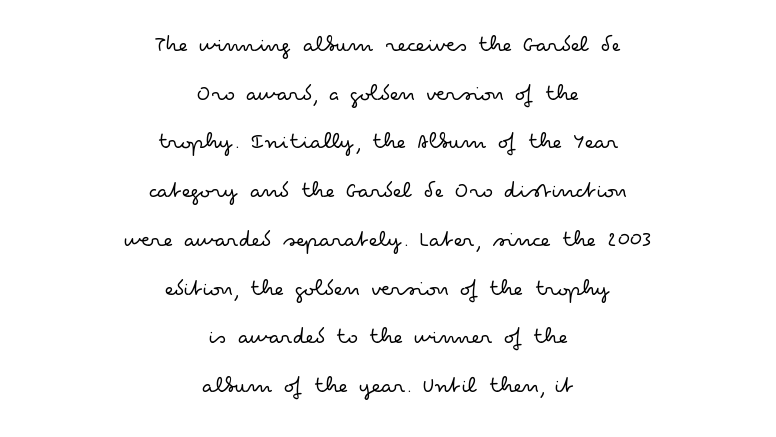
{"italic": "no", "bold": "no", "underline": "no", "align": "center", "line_spacing": "loose", "line_spacing_ratio": 2.03, "letter_spacing": "normal", "letter_spacing_em": 0.0, "glyph_px": 24}
